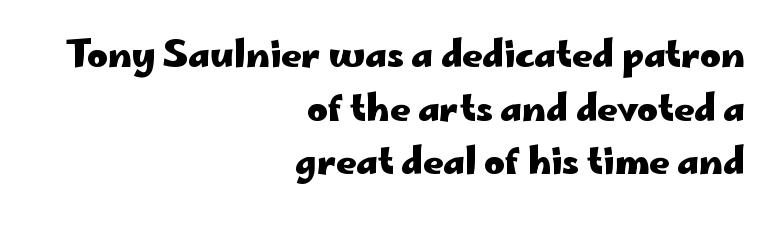
Q: Is the text bold? A: Yes.
Q: Is the text italic (slanted)? A: No, it is upright.
Q: Is the typeface a serif or a sans-serif typeface? A: Sans-serif.
Q: Is the text underlined? A: No.
Q: How is the paragraph aligned? A: Right-aligned.
Q: Is the spacing between letters normal or unusually wide? A: Normal.
Q: Is the spacing between lines tight, normal or loose? A: Normal.
Q: Width (condensed, normal, or wide)? A: Wide.
Q: Stroke contrast? A: Low.
Q: x-height? A: Small.
Q: Monospaced? A: No.
